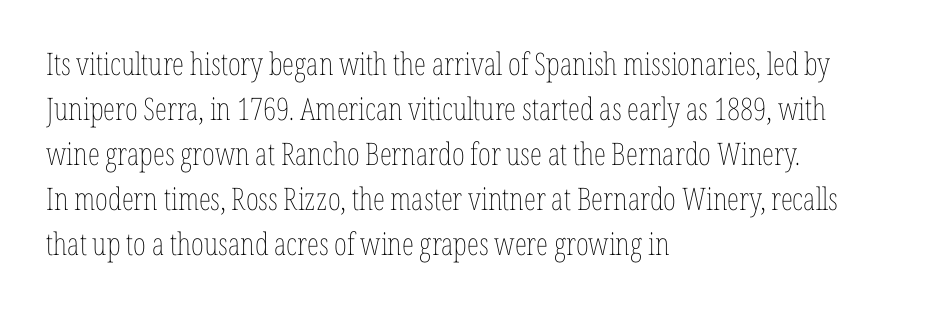
The image shows 31 px thin, condensed type, upright; set left-aligned, normal line spacing (1.45x), normal letter spacing, not underlined; low stroke contrast and a medium x-height.
